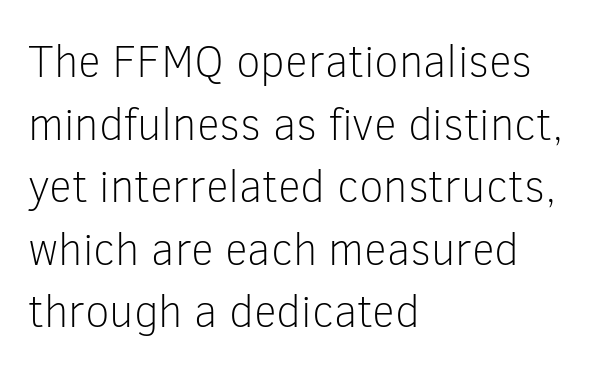
The image shows 45 px light sans-serif type, upright; set left-aligned, normal line spacing (1.39x), normal letter spacing, not underlined; low stroke contrast and a medium x-height.
